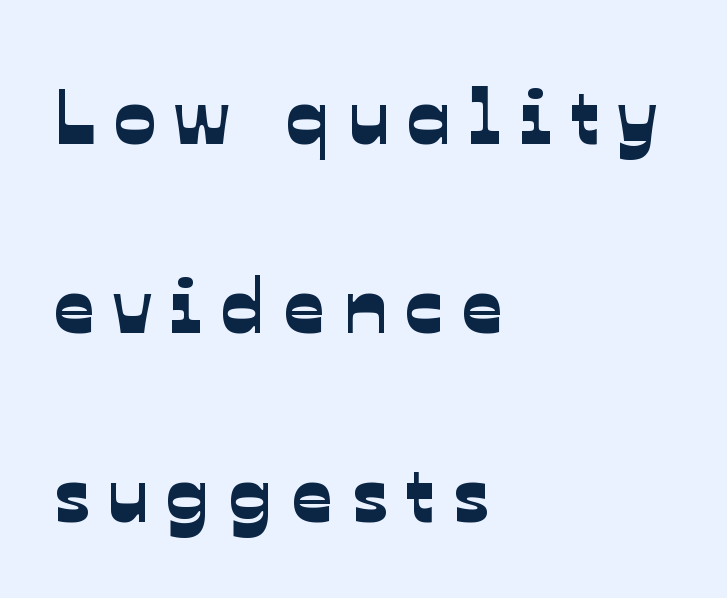
{"serif": "no", "width": "normal", "stroke_contrast": "low", "x_height": "medium", "monospaced": "no", "underline": "no", "align": "left", "line_spacing": "loose", "line_spacing_ratio": 2.39, "letter_spacing": "wide", "letter_spacing_em": 0.24, "glyph_px": 79}
